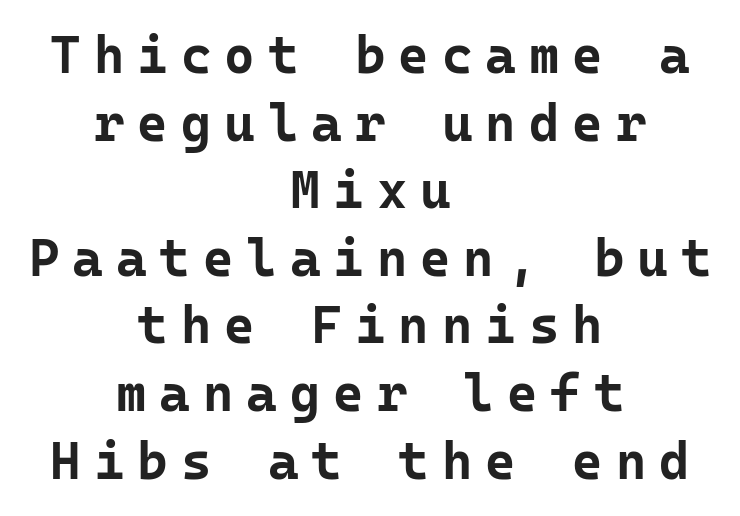
Does the lettering tilt? It doesn't — this is upright. Strokes here are thick enough to call this a true bold. The rendering uses typewriter-style spacing with identical character cells. Students, observe: this is what conventionally led text looks like. The type family on display is of the sans-serif kind. Just letters on the line, the space beneath them empty.
